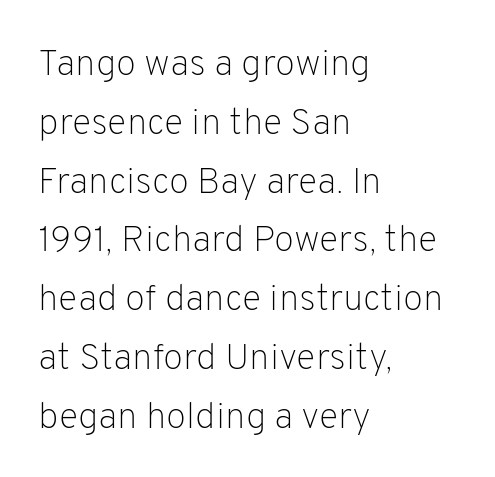
Q: Is the text bold? A: No.
Q: Is the text italic (slanted)? A: No, it is upright.
Q: Is the typeface a serif or a sans-serif typeface? A: Sans-serif.
Q: Is the text underlined? A: No.
Q: How is the paragraph aligned? A: Left-aligned.
Q: Is the spacing between letters normal or unusually wide? A: Normal.
Q: Is the spacing between lines tight, normal or loose? A: Normal.
Q: Width (condensed, normal, or wide)? A: Normal.
Q: Stroke contrast? A: Low.
Q: x-height? A: Medium.
Q: Monospaced? A: No.
